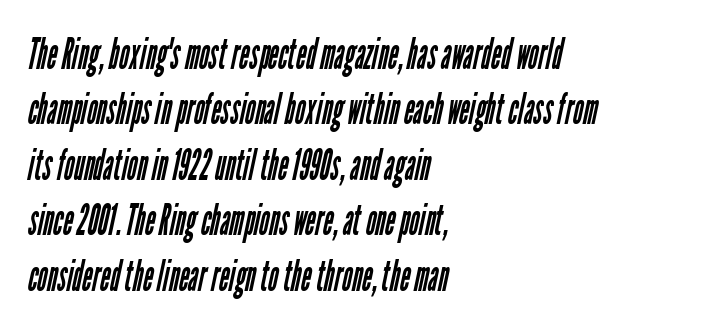
{"serif": "no", "bold": "no", "weight": "regular", "width": "condensed", "stroke_contrast": "low", "x_height": "medium", "monospaced": "no", "underline": "no", "align": "left", "line_spacing": "normal", "line_spacing_ratio": 1.29, "letter_spacing": "normal", "letter_spacing_em": 0.0, "glyph_px": 43}
